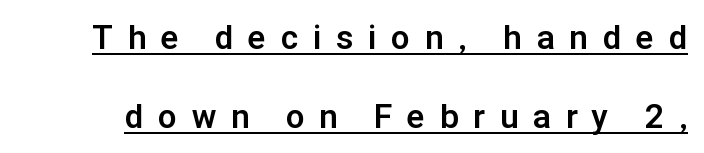
{"serif": "no", "italic": "no", "bold": "yes", "weight": "bold", "width": "normal", "stroke_contrast": "low", "x_height": "medium", "monospaced": "no", "underline": "yes", "line_spacing": "loose", "line_spacing_ratio": 2.38, "letter_spacing": "wide", "letter_spacing_em": 0.46, "glyph_px": 33}
